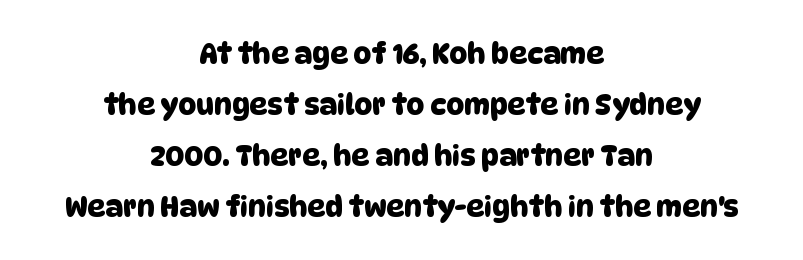
The image shows 28 px sans-serif type; set centered, line spacing 1.82x, normal letter spacing, not underlined; low stroke contrast and a large x-height.
